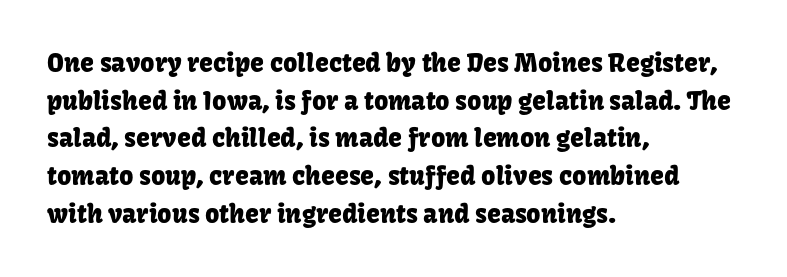
{"italic": "no", "underline": "no", "align": "left", "line_spacing": "normal", "line_spacing_ratio": 1.51, "letter_spacing": "normal", "letter_spacing_em": 0.0, "glyph_px": 25}
